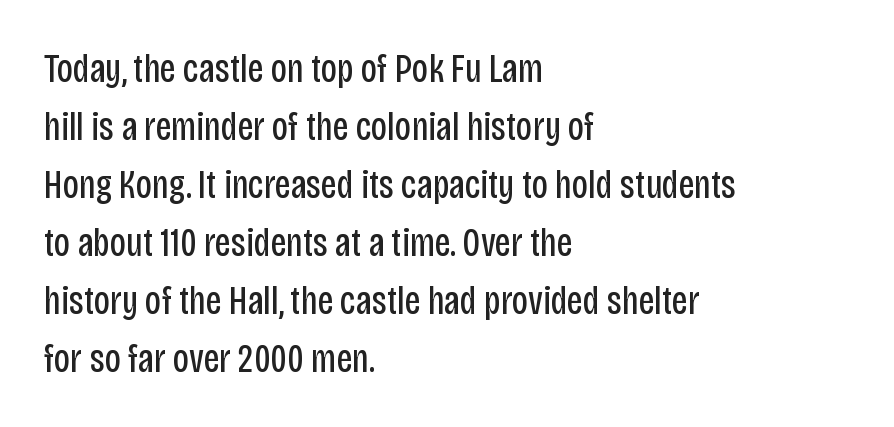
Check where the strokes stop: nothing finishes them off — pure sans. Rule under the text: the space is simply empty. Italic? Not at all — the glyphs are vertical. Is there much room between lines? A standard amount, neither cramped nor airy. The letters advance in unequal steps, a hallmark of proportional type. Between one letter and the next there's only the usual sliver of space.
